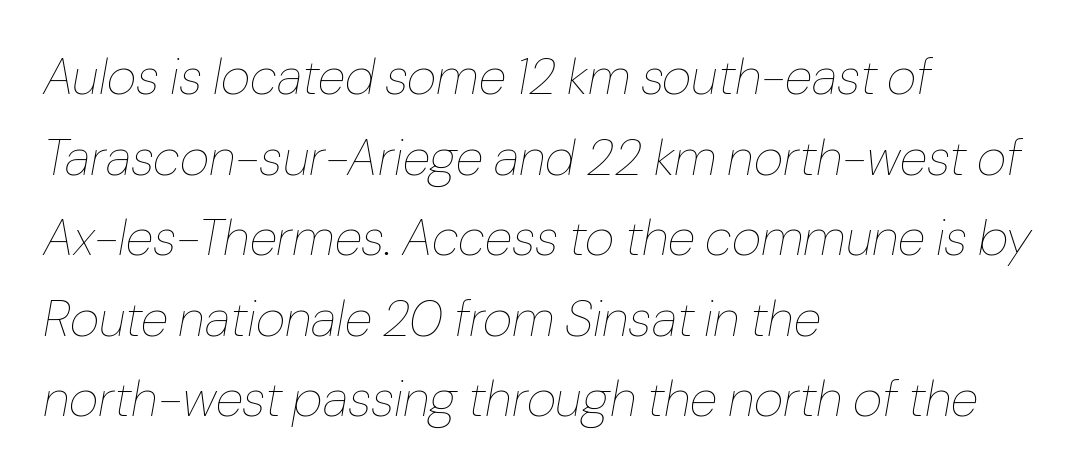
Q: Is the text bold? A: No.
Q: Is the text italic (slanted)? A: Yes, it leans right by about 10 degrees.
Q: Is the text underlined? A: No.
Q: How is the paragraph aligned? A: Left-aligned.
Q: Is the spacing between letters normal or unusually wide? A: Normal.
Q: Is the spacing between lines tight, normal or loose? A: Normal.
Q: Width (condensed, normal, or wide)? A: Normal.
Q: Stroke contrast? A: Low.
Q: x-height? A: Medium.
Q: Monospaced? A: No.
